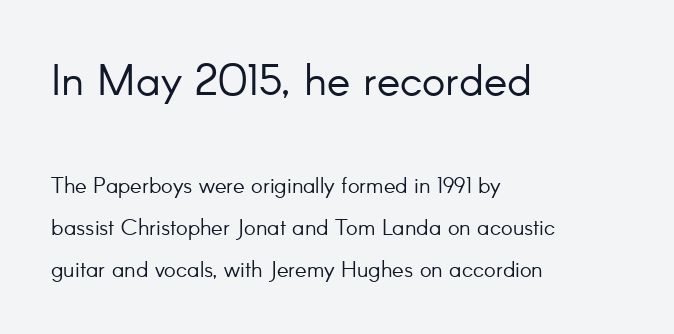
Q: Is the text bold? A: No.
Q: Is the text italic (slanted)? A: No, it is upright.
Q: Is the typeface a serif or a sans-serif typeface? A: Sans-serif.
Q: Is the text underlined? A: No.
Q: How is the paragraph aligned? A: Left-aligned.
Q: Is the spacing between letters normal or unusually wide? A: Normal.
Q: Is the spacing between lines tight, normal or loose? A: Loose.
Q: Which block of text is set in a larger size, the first (top) or the second (bottom)? A: The first (top) one.
Q: Width (condensed, normal, or wide)? A: Normal.
Q: Stroke contrast? A: Low.
Q: x-height? A: Small.
Q: Monospaced? A: No.
